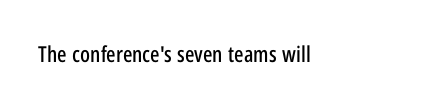
Tall strokes in this sample are plumb rather than angled. Short note: letters normally spaced. Lines of text with bare space underneath.
